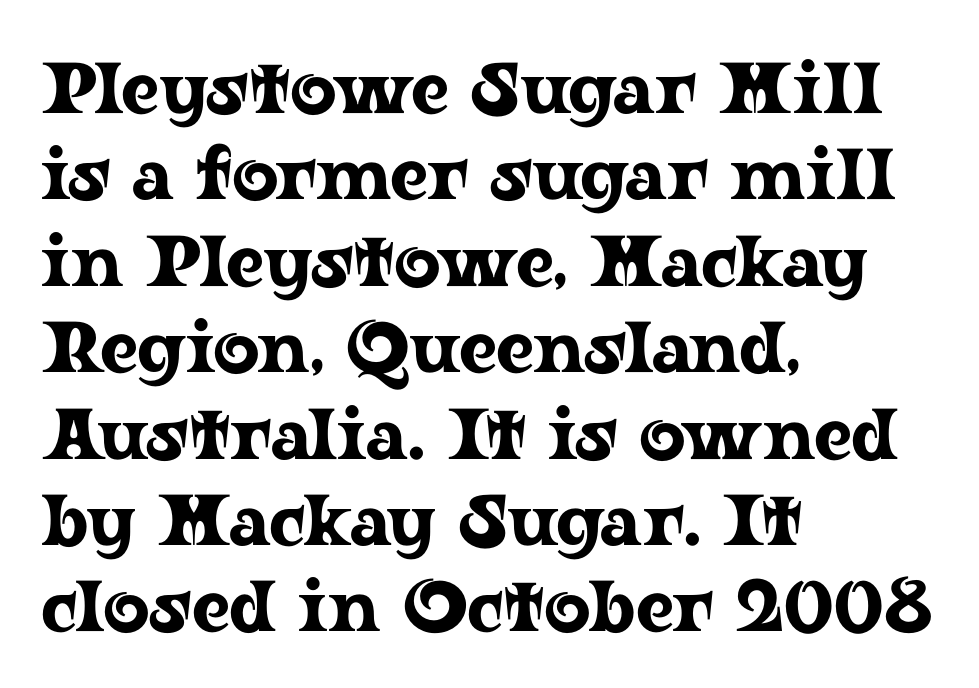
The image shows 72 px wide serif type, upright; set left-aligned, line spacing 1.2x, normal letter spacing, not underlined; low stroke contrast and a medium x-height.
